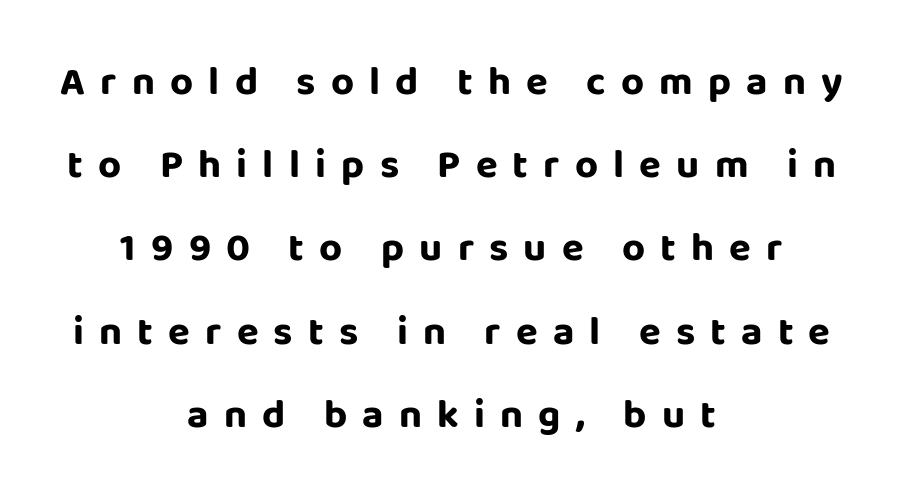
{"serif": "no", "italic": "no", "bold": "yes", "weight": "bold", "width": "normal", "stroke_contrast": "low", "x_height": "large", "monospaced": "no", "underline": "no", "align": "center", "line_spacing": "loose", "line_spacing_ratio": 2.08, "letter_spacing": "wide", "letter_spacing_em": 0.38, "glyph_px": 40}
